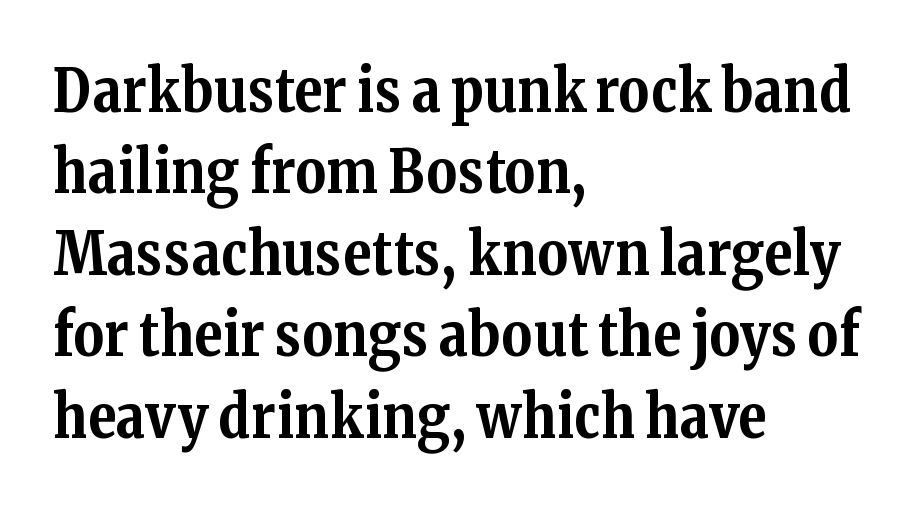
Looks like regular typesetting: each glyph gets only the width it needs. Horizontal bands of white between lines are of average thickness. Weight: bold. The lettering holds an erect, upright posture throughout. Words float on clear page, feet unadorned.
